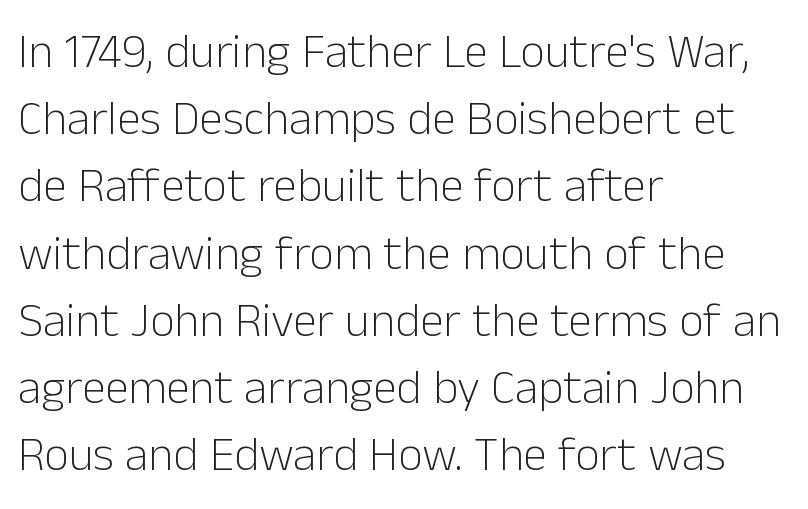
{"serif": "no", "italic": "no", "bold": "no", "weight": "light", "width": "normal", "stroke_contrast": "low", "x_height": "medium", "monospaced": "no", "underline": "no", "align": "left", "line_spacing": "normal", "line_spacing_ratio": 1.4, "letter_spacing": "normal", "letter_spacing_em": 0.0, "glyph_px": 48}
